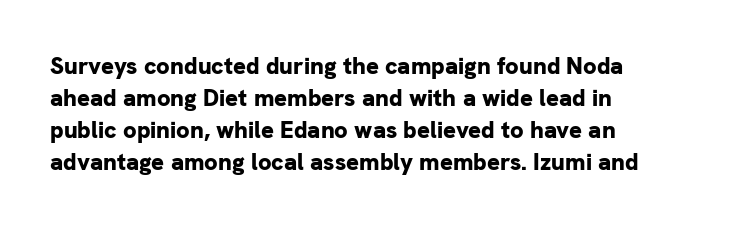
{"italic": "no", "bold": "yes", "underline": "no", "align": "left", "line_spacing": "normal", "line_spacing_ratio": 1.34, "letter_spacing": "normal", "letter_spacing_em": 0.0, "glyph_px": 24}
